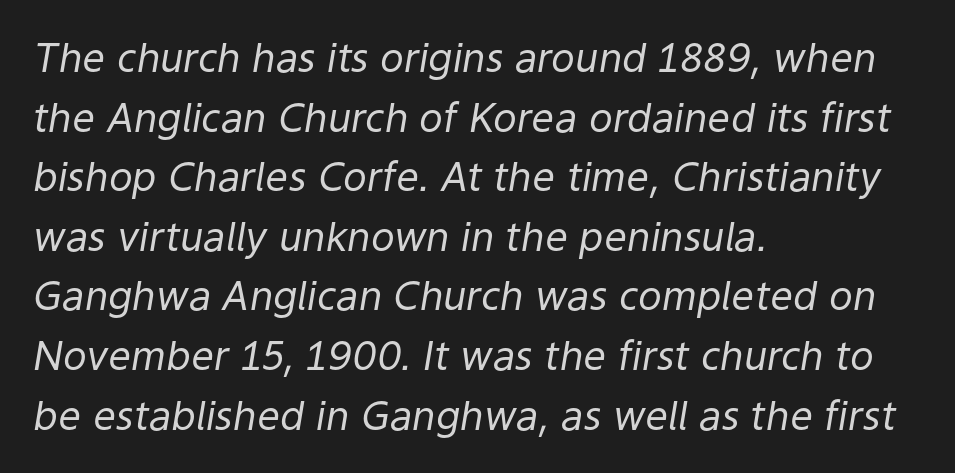
Q: Is the text bold? A: No.
Q: Is the text italic (slanted)? A: Yes, it leans right by about 9 degrees.
Q: Is the text underlined? A: No.
Q: How is the paragraph aligned? A: Left-aligned.
Q: Is the spacing between letters normal or unusually wide? A: Normal.
Q: Is the spacing between lines tight, normal or loose? A: Normal.
Q: Width (condensed, normal, or wide)? A: Normal.
Q: Stroke contrast? A: Low.
Q: x-height? A: Medium.
Q: Monospaced? A: No.
